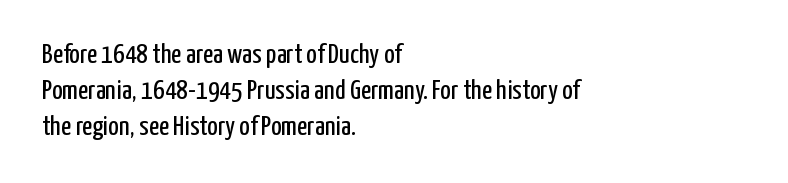
{"serif": "no", "italic": "no", "bold": "no", "weight": "regular", "width": "condensed", "stroke_contrast": "low", "x_height": "medium", "monospaced": "no", "underline": "no", "align": "left", "line_spacing": "normal", "line_spacing_ratio": 1.28, "letter_spacing": "normal", "letter_spacing_em": 0.0, "glyph_px": 28}
